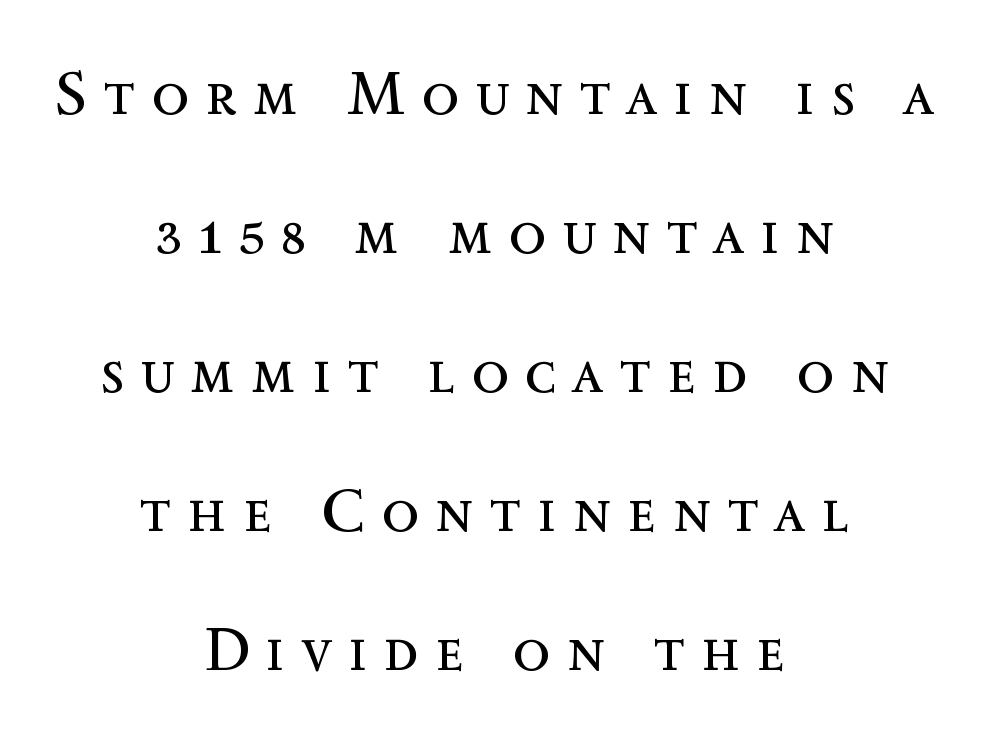
If you drew a line through each stem, it would be perfectly vertical. Honestly, there is no underline to notice here at all. Someone cranked the tracking dial way up on this one. Note the varied advance widths — an 'i' is clearly narrower than an 'm'. Every row of glyphs is offset so its center matches the block's center. No extra ink here — the face is not bold.
